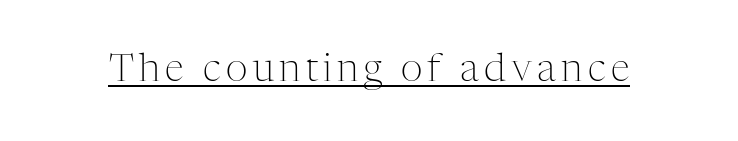
{"serif": "yes", "italic": "no", "bold": "no", "weight": "light", "width": "normal", "stroke_contrast": "medium", "x_height": "medium", "monospaced": "no", "underline": "yes", "glyph_px": 38}
